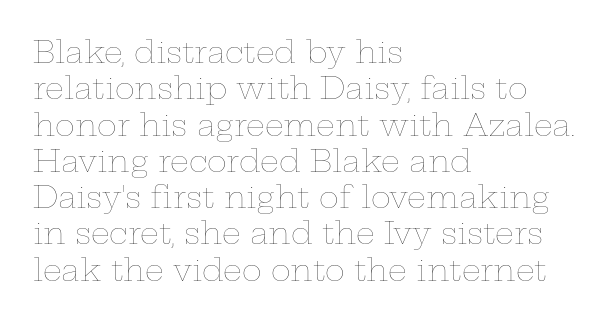
Q: Is the text bold? A: No.
Q: Is the text italic (slanted)? A: No, it is upright.
Q: Is the text underlined? A: No.
Q: How is the paragraph aligned? A: Left-aligned.
Q: Is the spacing between letters normal or unusually wide? A: Normal.
Q: Width (condensed, normal, or wide)? A: Wide.
Q: Stroke contrast? A: Low.
Q: x-height? A: Medium.
Q: Monospaced? A: No.
